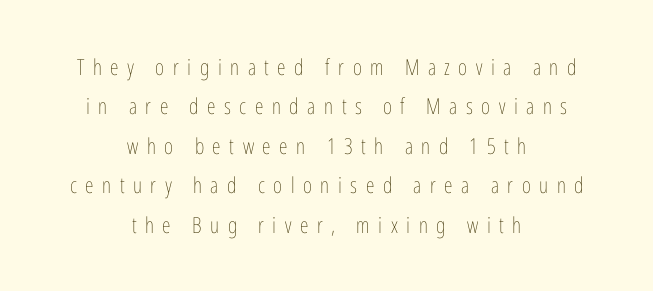
Q: Is the text bold? A: No.
Q: Is the text italic (slanted)? A: No, it is upright.
Q: Is the text underlined? A: No.
Q: How is the paragraph aligned? A: Centered.
Q: Is the spacing between letters normal or unusually wide? A: Unusually wide.
